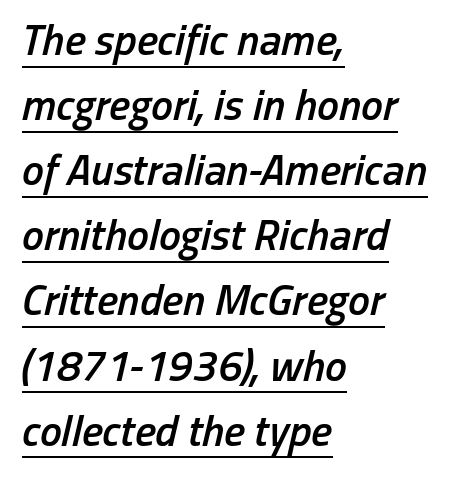
Nothing unusual about the tracking: characters are spaced as the font intends. The characters look somewhat weighty, a semibold short of true bold. Slant detected: the letters are inclined. The typesetter chose a ragged-right arrangement here. You could not count columns in this text — the font is proportionally spaced.
